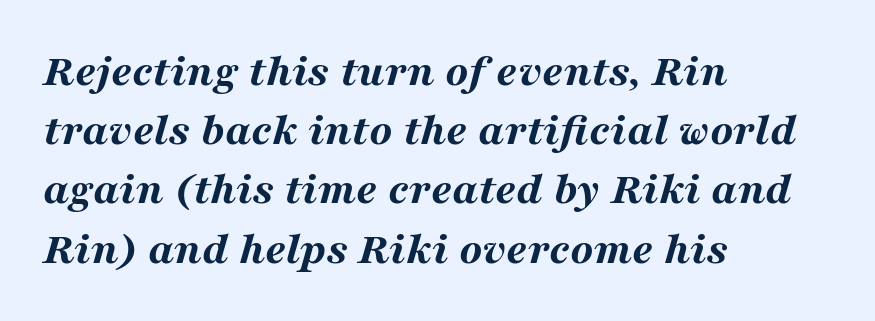
Where is the straight margin? On the left. Varying glyph widths throughout — classic text-font behaviour. The passage shown has conventional tracking throughout. Type without underlining. Look at the stroke-to-counter ratio: heavy, a bold.
